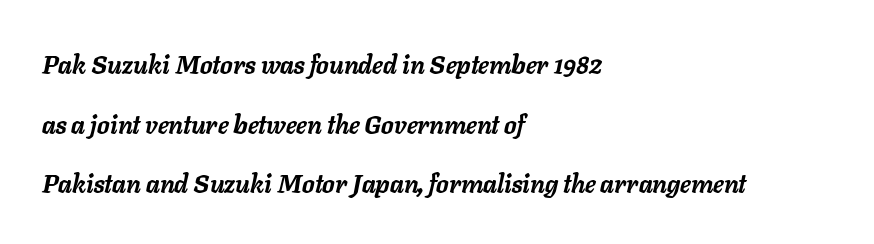
Thick stems and heavy bowls — unmistakably bold. This sample uses an oblique cut, with every glyph tilted off the vertical. One-word summary of the alignment: left. Honestly, there is no underline to notice here at all.
